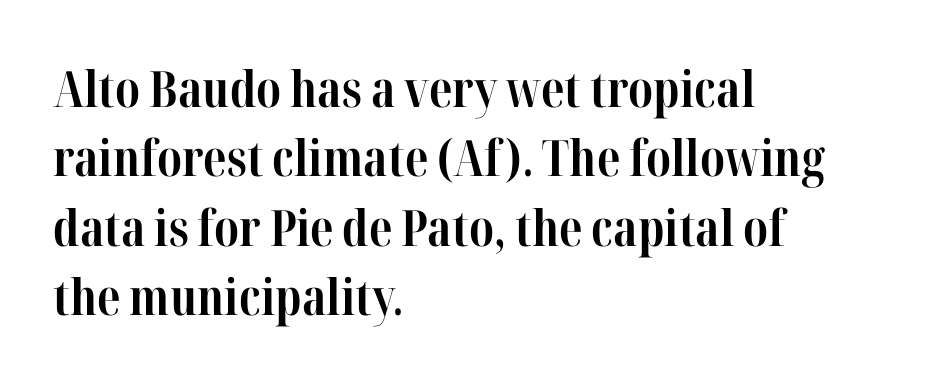
The image shows 50 px bold, condensed serif type, upright; set left-aligned, normal line spacing (1.39x), normal letter spacing, not underlined; high stroke contrast and a medium x-height.
